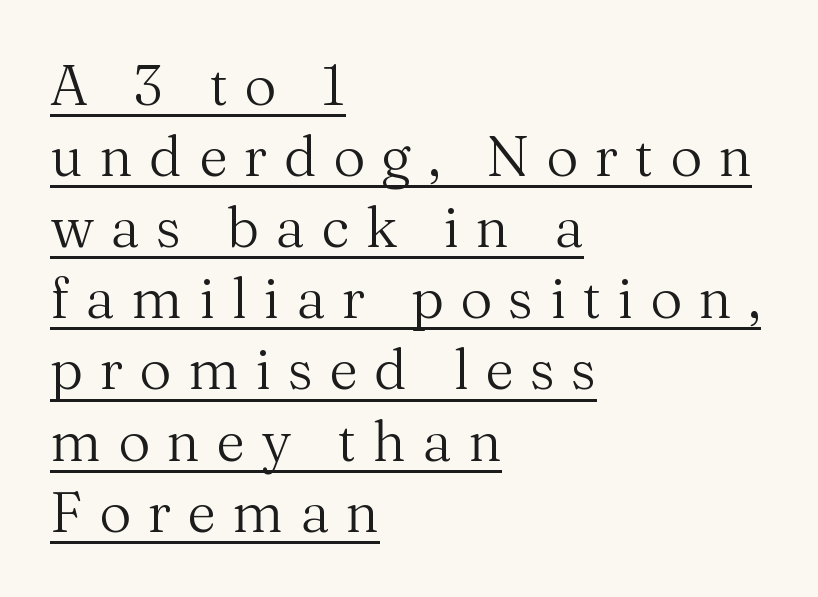
{"serif": "yes", "italic": "no", "bold": "no", "weight": "regular", "width": "normal", "stroke_contrast": "medium", "x_height": "medium", "monospaced": "no", "underline": "yes", "align": "left", "line_spacing": "normal", "line_spacing_ratio": 1.27, "letter_spacing": "wide", "letter_spacing_em": 0.29, "glyph_px": 56}
